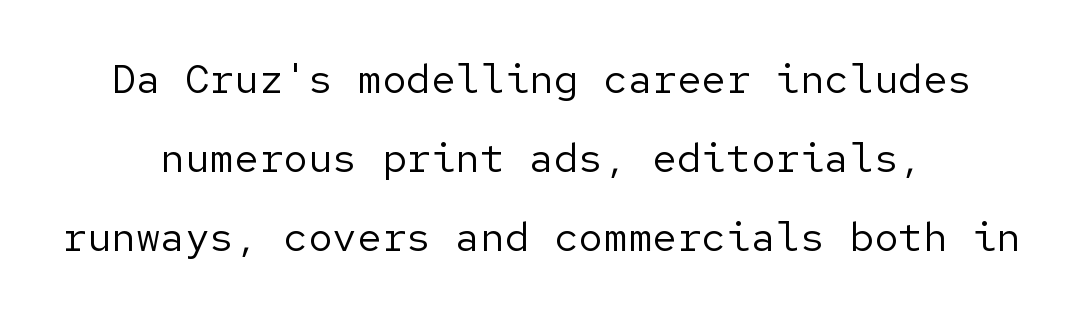
{"serif": "no", "italic": "no", "bold": "no", "weight": "regular", "width": "normal", "stroke_contrast": "low", "x_height": "medium", "underline": "no", "align": "center", "line_spacing": "loose", "line_spacing_ratio": 1.93, "letter_spacing": "normal", "letter_spacing_em": 0.0, "glyph_px": 41}
